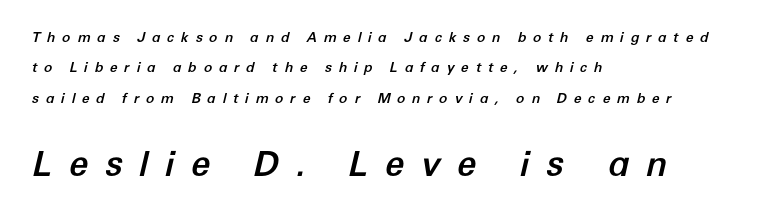
Q: Is the text italic (slanted)? A: Yes, it leans right by about 12 degrees.
Q: Is the text underlined? A: No.
Q: How is the paragraph aligned? A: Left-aligned.
Q: Is the spacing between letters normal or unusually wide? A: Unusually wide.
Q: Is the spacing between lines tight, normal or loose? A: Loose.
Q: Which block of text is set in a larger size, the first (top) or the second (bottom)? A: The second (bottom) one.
Q: Width (condensed, normal, or wide)? A: Normal.
Q: Stroke contrast? A: Low.
Q: x-height? A: Medium.
Q: Monospaced? A: No.
